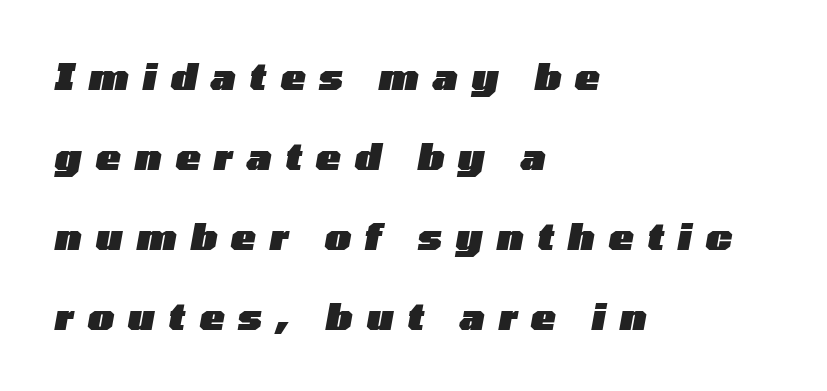
The image shows 37 px heavy, wide type, italic (leaning right); set left-aligned, loose line spacing (2.16x), unusually wide letter spacing (+0.38 em), not underlined; low stroke contrast and a medium x-height.
